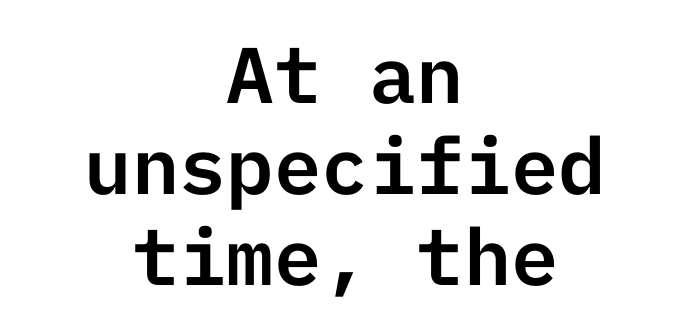
The image shows 79 px sans-serif type, upright; set centered, tight line spacing (1.15x), normal letter spacing, not underlined; low stroke contrast and a medium x-height.
